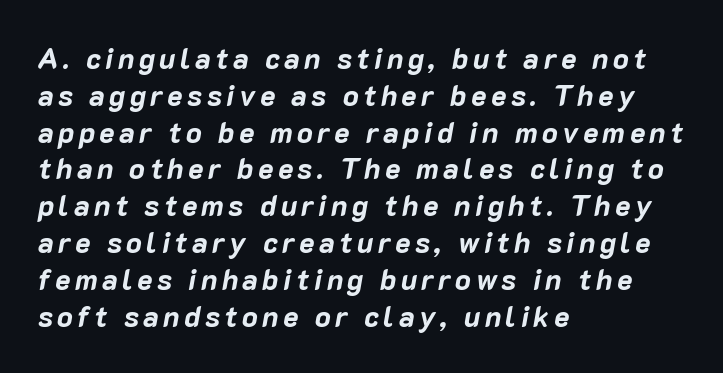
Q: Is the text bold? A: Yes.
Q: Is the text italic (slanted)? A: Yes, it leans right by about 10 degrees.
Q: Is the text underlined? A: No.
Q: How is the paragraph aligned? A: Left-aligned.
Q: Is the spacing between lines tight, normal or loose? A: Normal.
Q: Width (condensed, normal, or wide)? A: Normal.
Q: Stroke contrast? A: Low.
Q: x-height? A: Medium.
Q: Monospaced? A: No.
